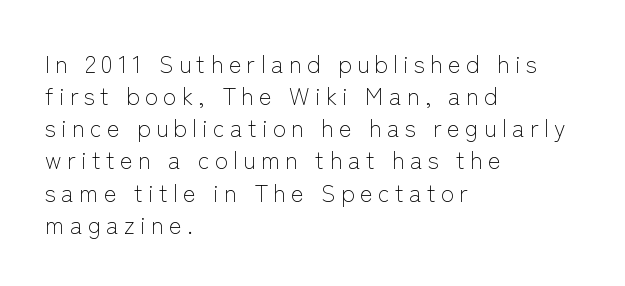
The image shows 24 px text type, upright; set left-aligned, normal line spacing (1.34x), unusually wide letter spacing (+0.22 em), not underlined.
